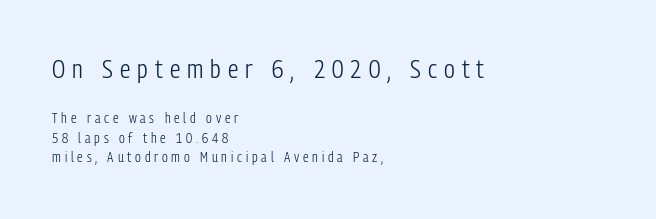
The image shows 26 px text type, upright; set left-aligned, normal line spacing (1.4x), unusually wide letter spacing (+0.27 em), not underlined; the first (top) block is 1.86x larger.
